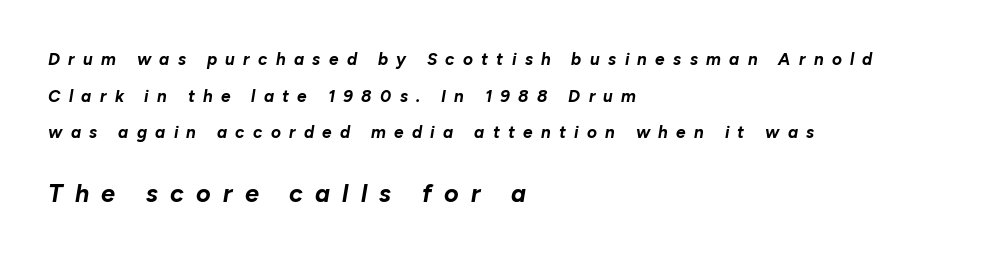
The image shows 25 px bold type, italic (leaning right); set left-aligned, loose line spacing (2.16x), unusually wide letter spacing (+0.49 em), not underlined; the second (bottom) block is 1.47x larger.
